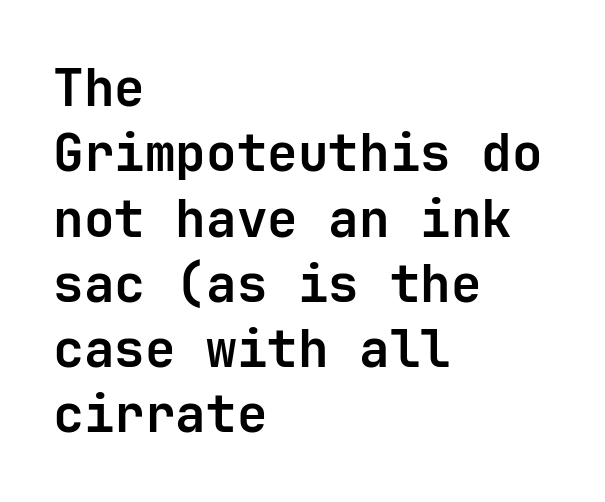
{"serif": "no", "italic": "no", "bold": "yes", "weight": "bold", "width": "normal", "stroke_contrast": "low", "x_height": "medium", "monospaced": "yes", "underline": "no", "align": "left", "line_spacing": "normal", "line_spacing_ratio": 1.28, "letter_spacing": "normal", "letter_spacing_em": 0.0, "glyph_px": 51}
